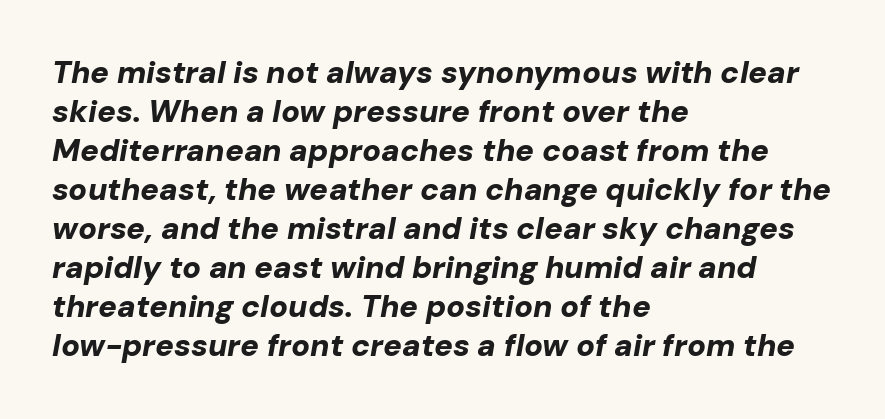
The image shows 31 px bold type, italic (leaning right); set left-aligned, normal line spacing (1.26x), normal letter spacing, not underlined; low stroke contrast and a medium x-height.
